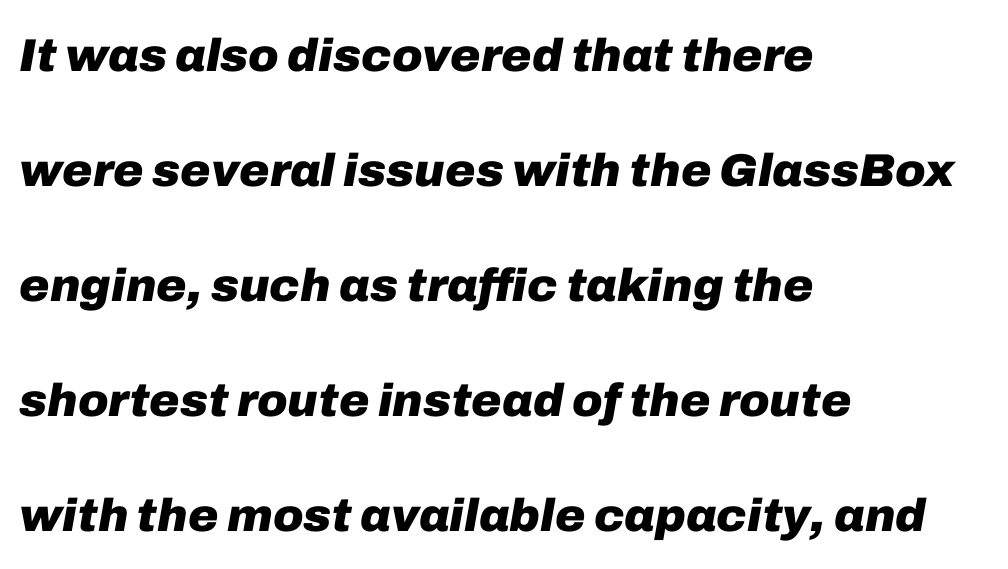
{"italic": "yes", "lean": "right", "slant_degrees": 10, "bold": "yes", "weight": "heavy", "width": "normal", "stroke_contrast": "low", "x_height": "medium", "monospaced": "no", "underline": "no", "align": "left", "line_spacing": "loose", "line_spacing_ratio": 2.5, "letter_spacing": "normal", "letter_spacing_em": 0.0, "glyph_px": 46}
